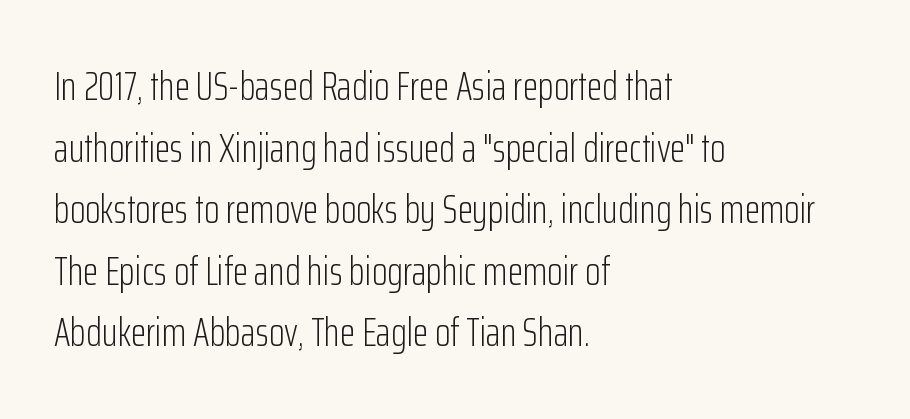
{"serif": "no", "italic": "no", "bold": "no", "weight": "light", "width": "condensed", "stroke_contrast": "low", "x_height": "medium", "monospaced": "no", "underline": "no", "align": "left", "line_spacing": "normal", "line_spacing_ratio": 1.54, "letter_spacing": "normal", "letter_spacing_em": 0.0, "glyph_px": 40}
